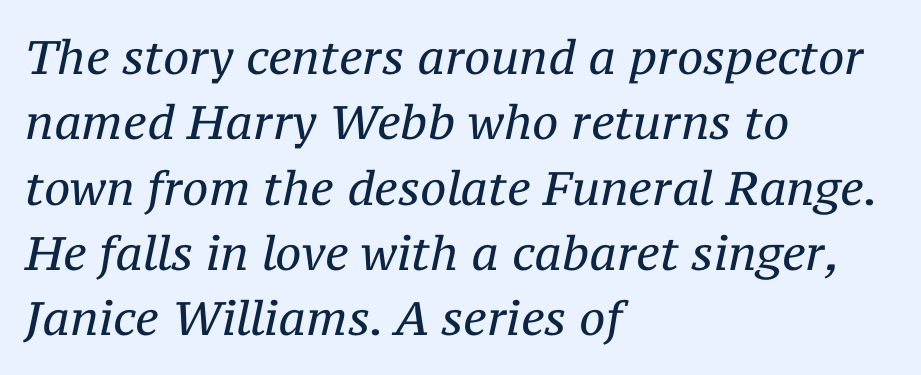
No letter is thick-stroked: the sample isn't bold. Character widths vary here, with narrow letters taking less room than wide ones. The passage shown is typeset with a serif family. Glance below the letters and you will spot only blank space.
